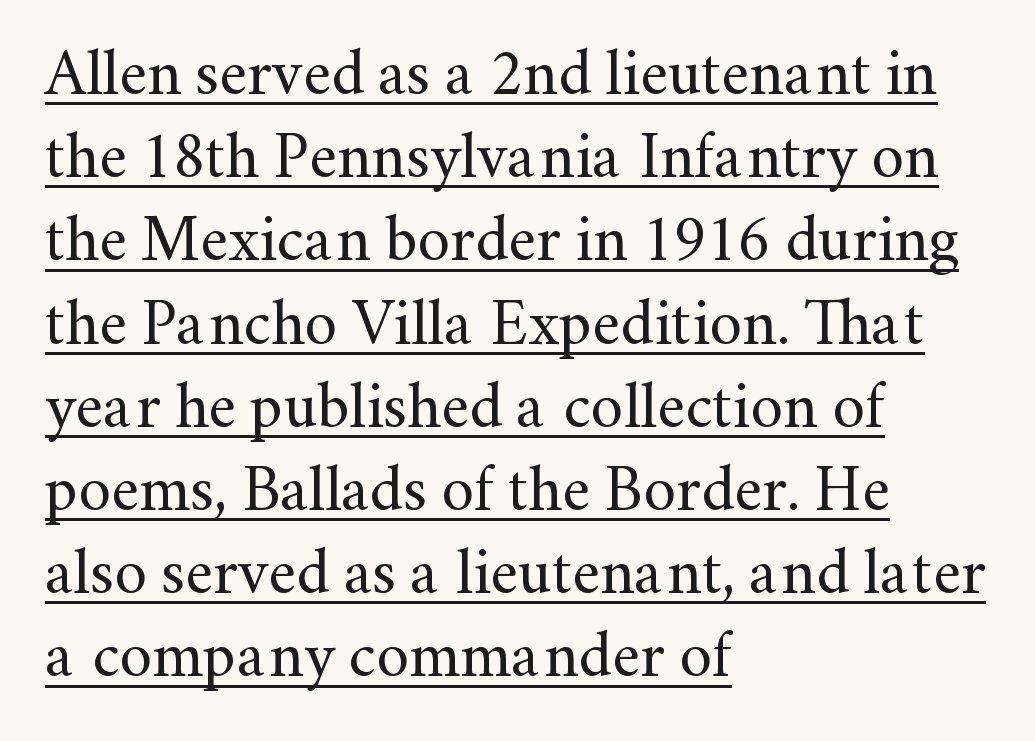
{"serif": "yes", "italic": "no", "bold": "no", "weight": "regular", "width": "normal", "stroke_contrast": "medium", "x_height": "small", "monospaced": "no", "underline": "yes", "align": "left", "line_spacing": "normal", "line_spacing_ratio": 1.28, "letter_spacing": "normal", "letter_spacing_em": 0.0, "glyph_px": 65}
